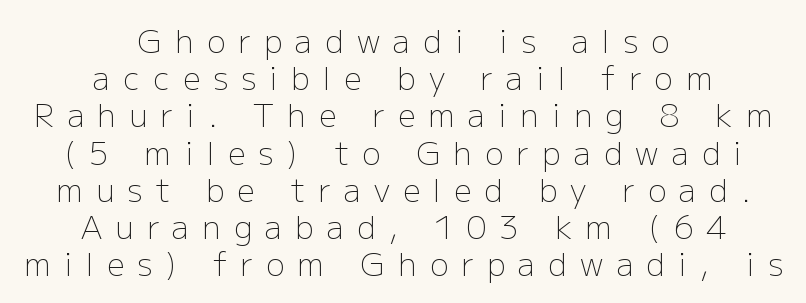
The image shows 31 px light sans-serif type, upright; set centered, line spacing 1.2x, unusually wide letter spacing (+0.43 em), not underlined; low stroke contrast and a medium x-height.
